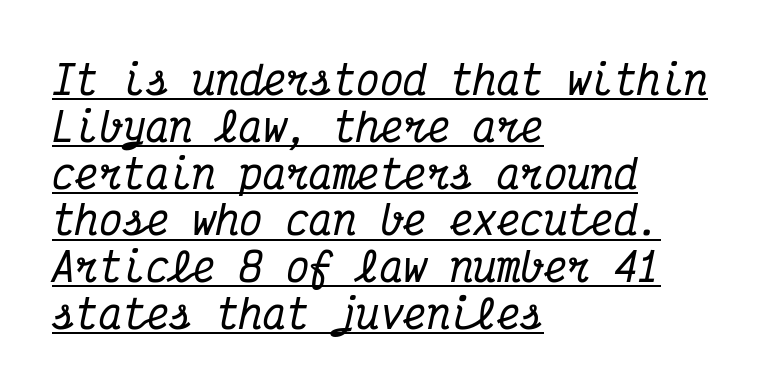
The image shows 39 px condensed serif type, italic (leaning right), monospaced; set left-aligned, line spacing 1.2x, normal letter spacing, underlined; medium stroke contrast and a medium x-height.
